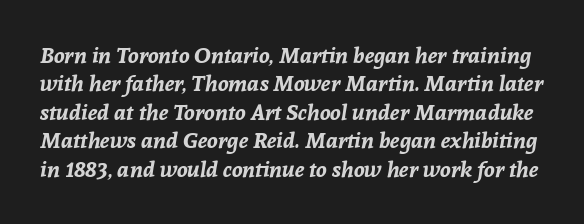
Q: Is the text bold? A: Yes.
Q: Is the text italic (slanted)? A: Yes, it leans right by about 8 degrees.
Q: Is the text underlined? A: No.
Q: Is the spacing between letters normal or unusually wide? A: Normal.
Q: Is the spacing between lines tight, normal or loose? A: Normal.
